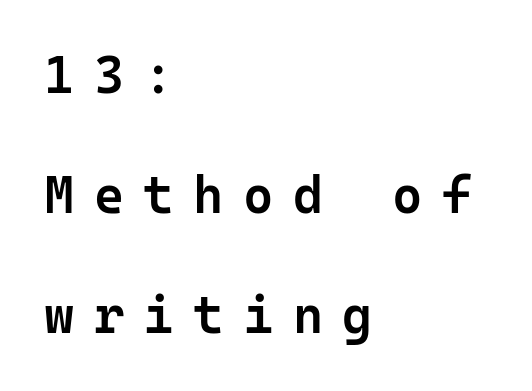
Q: Is the text bold? A: Semi-bold.
Q: Is the text italic (slanted)? A: No, it is upright.
Q: Is the typeface a serif or a sans-serif typeface? A: Sans-serif.
Q: Is the text underlined? A: No.
Q: How is the paragraph aligned? A: Left-aligned.
Q: Is the spacing between letters normal or unusually wide? A: Unusually wide.
Q: Is the spacing between lines tight, normal or loose? A: Loose.
Q: Width (condensed, normal, or wide)? A: Normal.
Q: Stroke contrast? A: Low.
Q: x-height? A: Medium.
Q: Monospaced? A: Yes.
